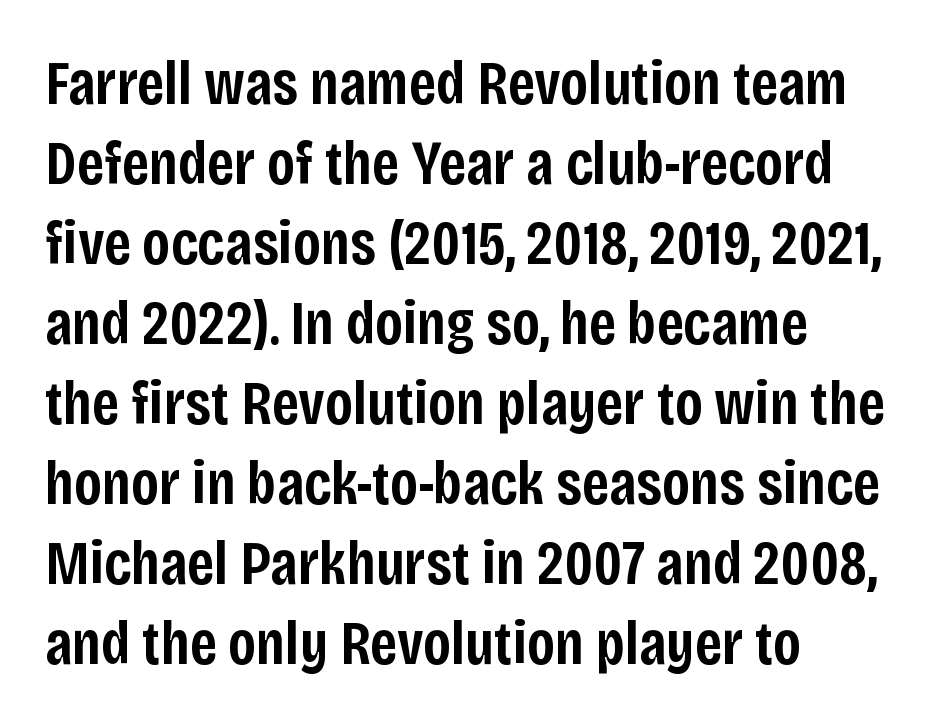
{"serif": "no", "italic": "no", "bold": "semi", "weight": "semibold", "width": "condensed", "stroke_contrast": "low", "x_height": "large", "monospaced": "no", "underline": "no", "align": "left", "line_spacing": "normal", "line_spacing_ratio": 1.27, "letter_spacing": "normal", "letter_spacing_em": 0.0, "glyph_px": 63}
